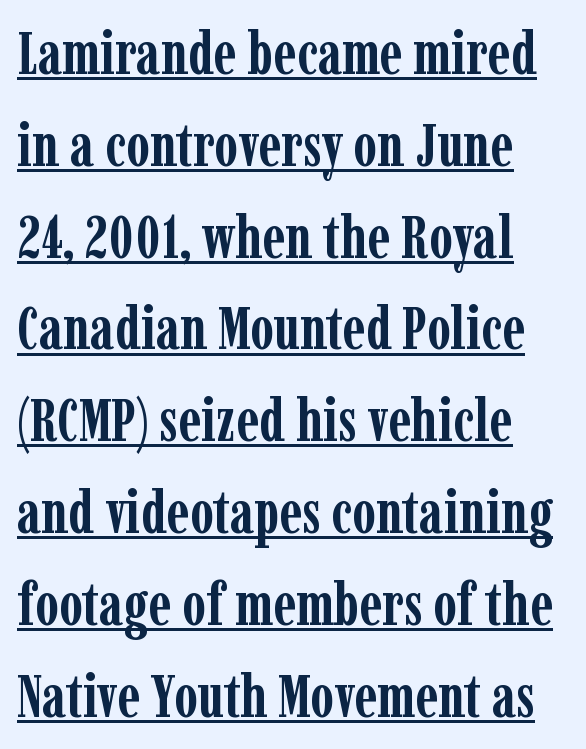
{"serif": "yes", "italic": "no", "bold": "yes", "weight": "semibold", "width": "condensed", "stroke_contrast": "low", "x_height": "medium", "monospaced": "no", "underline": "yes", "align": "left", "line_spacing": "normal", "line_spacing_ratio": 1.53, "letter_spacing": "normal", "letter_spacing_em": 0.0, "glyph_px": 60}
